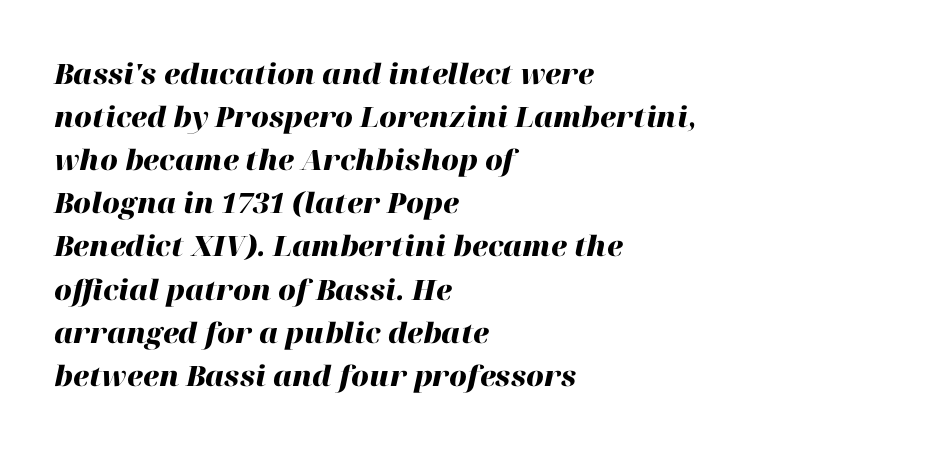
The image shows 28 px heavy type, italic (leaning right); set left-aligned, normal line spacing (1.54x), normal letter spacing, not underlined; high stroke contrast and a medium x-height.
